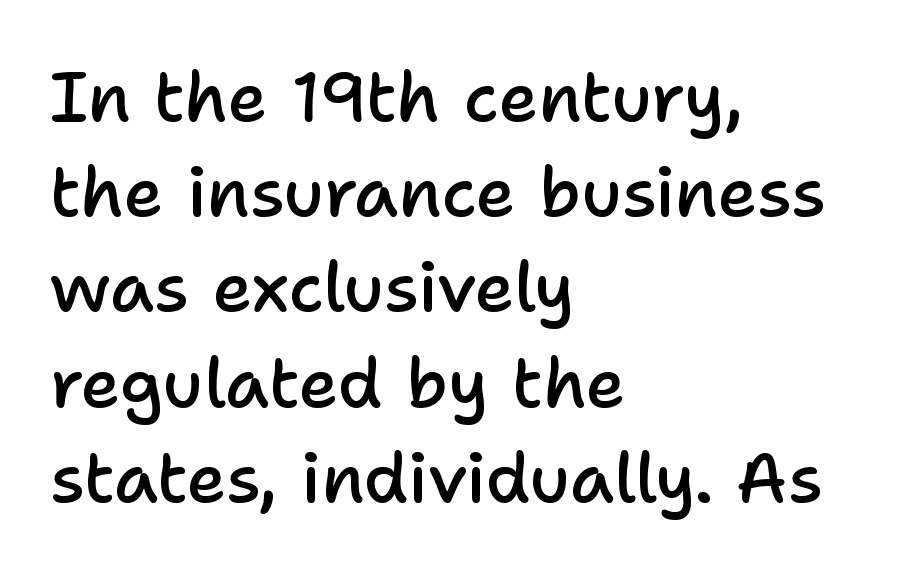
Q: Is the text bold? A: Semi-bold.
Q: Is the text italic (slanted)? A: No, it is upright.
Q: Is the typeface a serif or a sans-serif typeface? A: Sans-serif.
Q: Is the text underlined? A: No.
Q: How is the paragraph aligned? A: Left-aligned.
Q: Is the spacing between letters normal or unusually wide? A: Normal.
Q: Is the spacing between lines tight, normal or loose? A: Normal.
Q: Width (condensed, normal, or wide)? A: Normal.
Q: Stroke contrast? A: Low.
Q: x-height? A: Medium.
Q: Monospaced? A: No.
